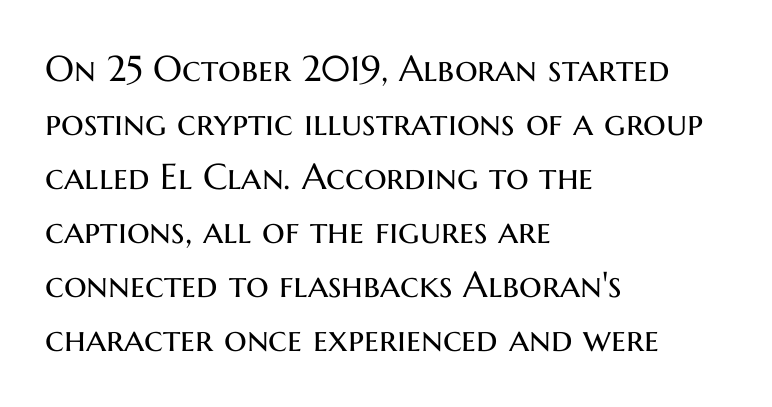
The image shows 36 px regular-weight sans-serif type, upright; set left-aligned, normal line spacing (1.5x), normal letter spacing, not underlined; medium stroke contrast and a medium x-height.
